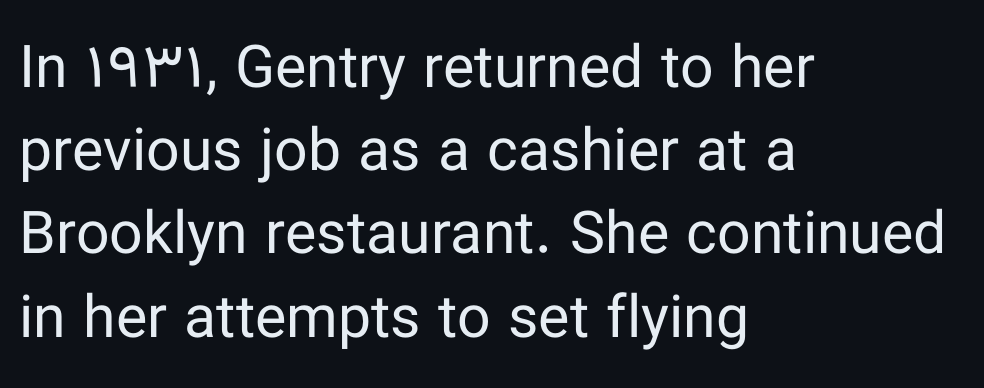
The image shows 59 px regular-weight sans-serif type, upright; set left-aligned, normal line spacing (1.41x), normal letter spacing, not underlined; low stroke contrast and a medium x-height.
